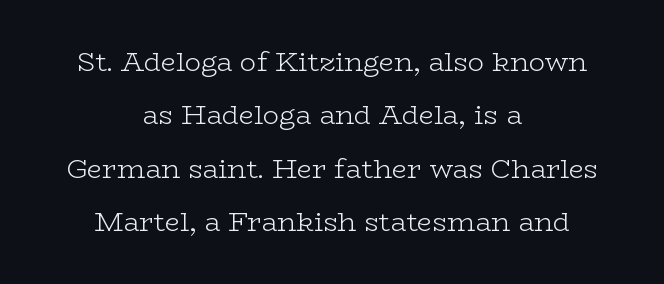
Posture: straight, roman, zero tilt. Is the block centered? Yes — each line is placed symmetrically about the middle. Heft: none added — not bold. Any mark beneath the type? The region is blank. Tracking here is standard; glyphs follow each other at the usual distance.
